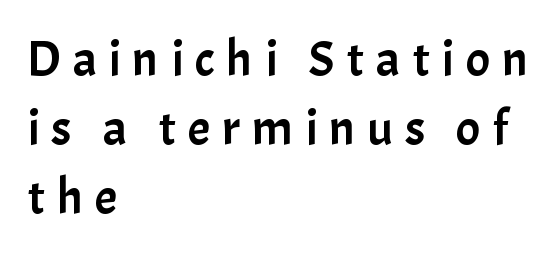
{"serif": "no", "italic": "no", "width": "normal", "stroke_contrast": "low", "x_height": "medium", "monospaced": "no", "underline": "no", "align": "left", "line_spacing": "normal", "line_spacing_ratio": 1.35, "letter_spacing": "wide", "letter_spacing_em": 0.23, "glyph_px": 51}
